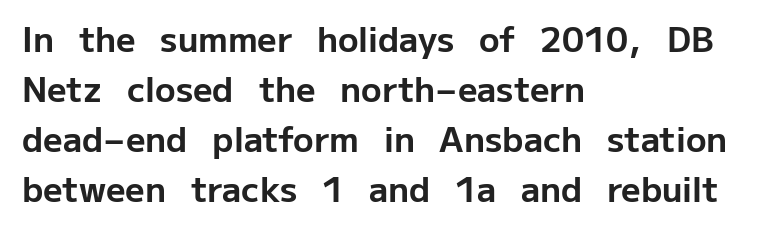
Looks like regular typesetting: each glyph gets only the width it needs. These lines are set flush left with a ragged right edge. The face used here is a sans, in the tradition of grotesques and geometrics. The rendering keeps characters at their native spacing. Characters remain perfectly vertical along every line. The lines sit at an ordinary, default distance from one another.
